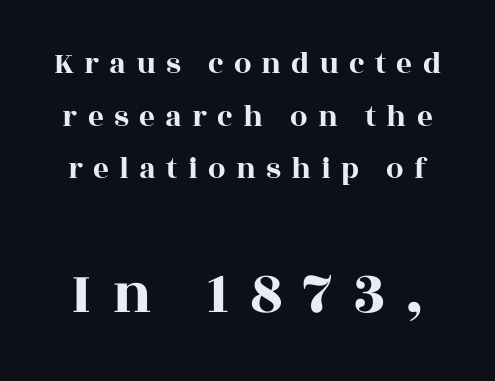
The image shows 62 px wide serif type, upright; set normal line spacing (1.7x), unusually wide letter spacing (+0.33 em), not underlined; the second (bottom) block is 2.0x larger; a large x-height.
